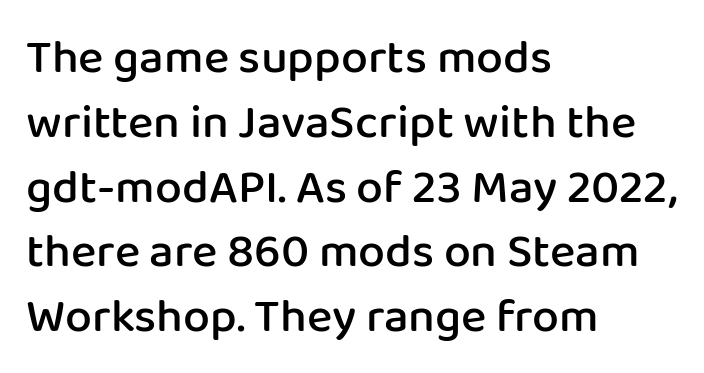
{"serif": "no", "italic": "no", "bold": "semi", "weight": "semibold", "width": "normal", "stroke_contrast": "low", "x_height": "medium", "monospaced": "no", "underline": "no", "align": "left", "line_spacing": "normal", "line_spacing_ratio": 1.35, "letter_spacing": "normal", "letter_spacing_em": 0.0, "glyph_px": 48}
